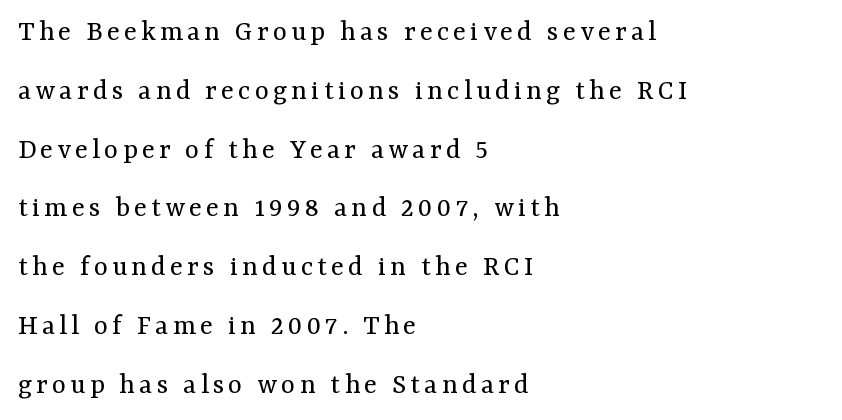
Lines of text with bare space underneath. Stroke thickness stays within the range of a standard reading face or lighter. The face used here is proportionally spaced, like ordinary book or web type. Alignment: flush left. The font's upright variant was chosen for this text. Quick note: interline space is abundant.
